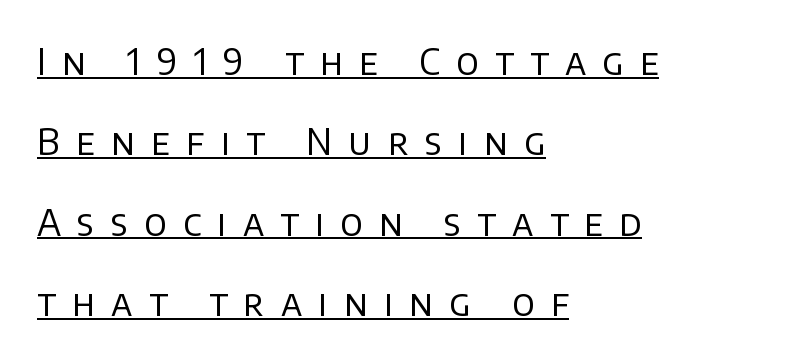
{"serif": "no", "italic": "no", "bold": "no", "weight": "regular", "width": "normal", "stroke_contrast": "low", "x_height": "large", "monospaced": "no", "underline": "yes", "align": "left", "line_spacing": "loose", "line_spacing_ratio": 2.23, "letter_spacing": "wide", "letter_spacing_em": 0.45, "glyph_px": 36}
